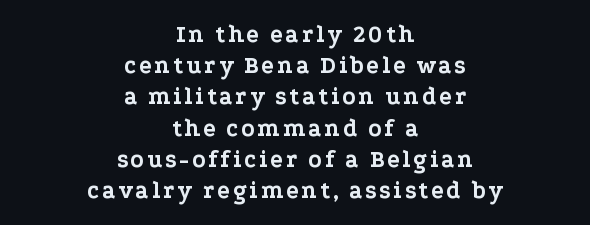
The image shows 24 px bold type, upright; set centered, normal line spacing (1.3x), not underlined.
